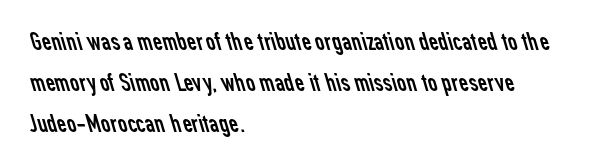
Q: Is the text bold? A: No.
Q: Is the text underlined? A: No.
Q: How is the paragraph aligned? A: Left-aligned.
Q: Is the spacing between letters normal or unusually wide? A: Normal.
Q: Is the spacing between lines tight, normal or loose? A: Normal.
